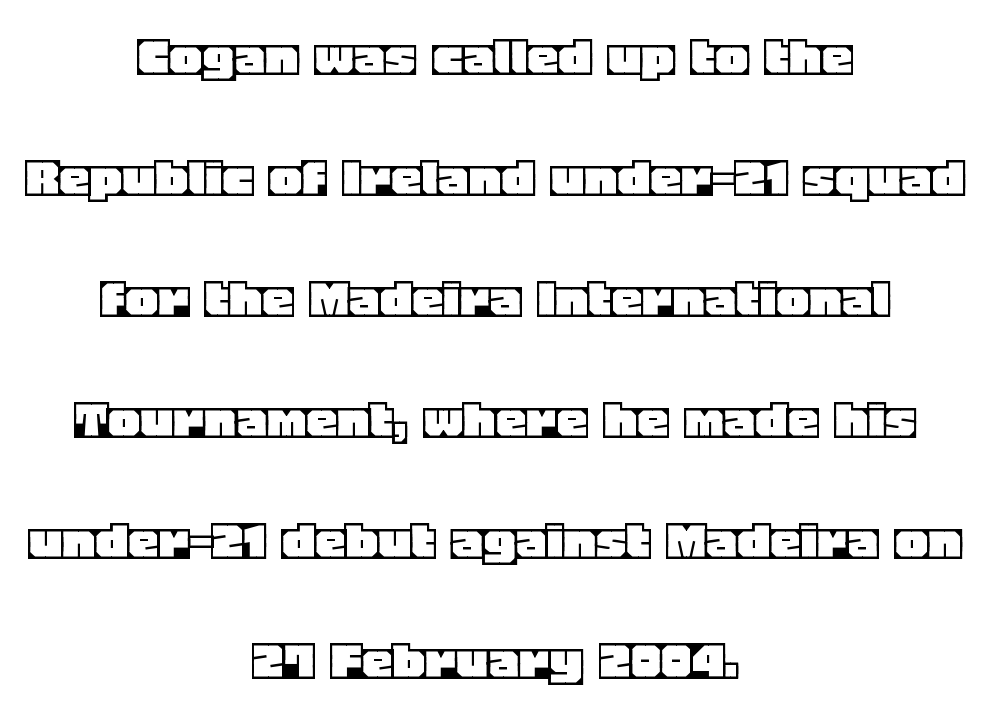
Honestly, the rows look like they've been pulled way apart. Nobody drew a line under any word here. Nope, not italic — everything's standing straight. Character widths vary here, with narrow letters taking less room than wide ones.
